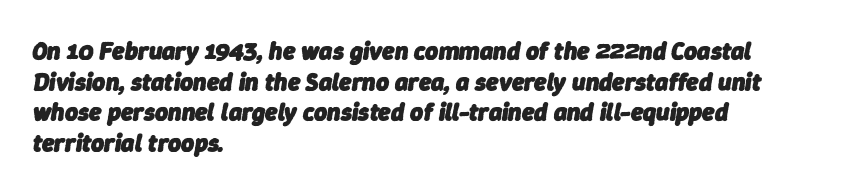
{"italic": "yes", "lean": "right", "slant_degrees": 9, "bold": "yes", "underline": "no", "align": "left", "line_spacing_ratio": 1.23, "letter_spacing": "normal", "letter_spacing_em": 0.0, "glyph_px": 25}
